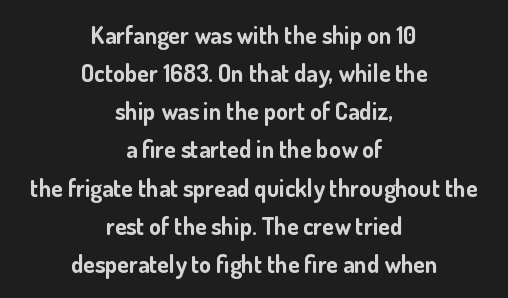
The image shows 24 px bold type, upright; set centered, normal line spacing (1.59x), normal letter spacing, not underlined.
